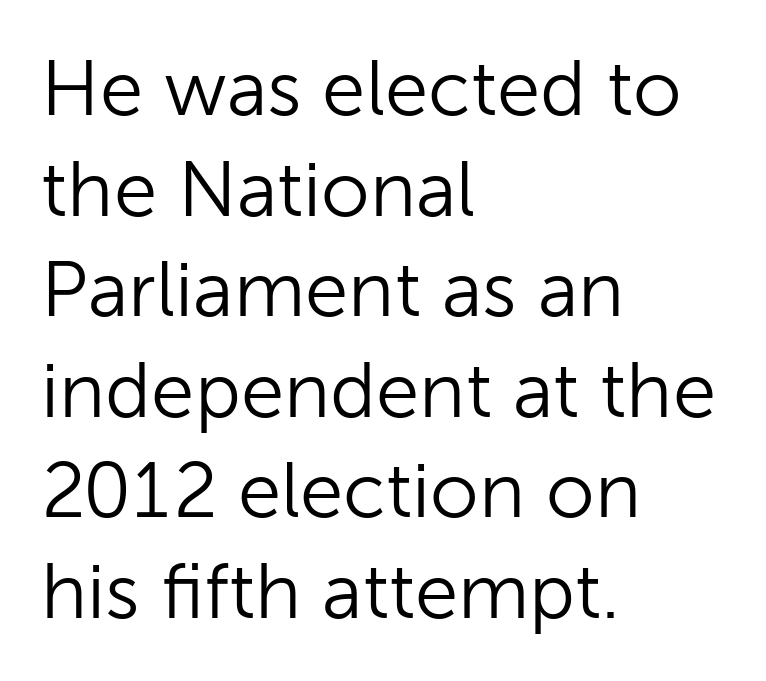
Here the designer chose a conventional face with non-uniform glyph widths. Letterform terminals end flat and unadorned throughout the passage. Is the letter spacing exaggerated? No — it looks like the ordinary default. Designer's note — italics off, roman on. Leading: standard.
